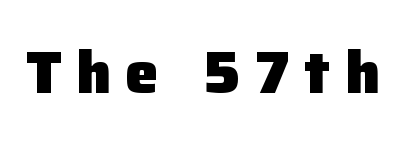
{"serif": "no", "italic": "no", "bold": "yes", "weight": "heavy", "width": "normal", "stroke_contrast": "low", "x_height": "medium", "monospaced": "no", "underline": "no", "letter_spacing": "wide", "letter_spacing_em": 0.25, "glyph_px": 59}
